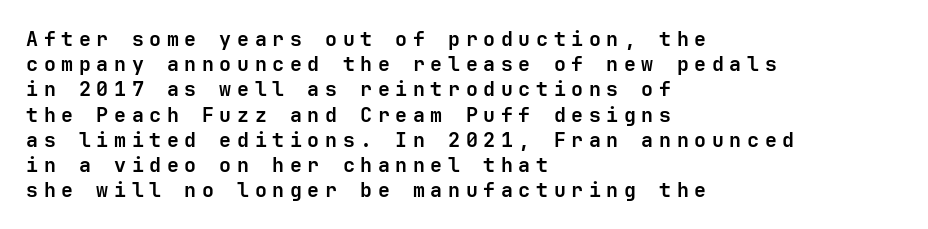
{"italic": "no", "bold": "yes", "underline": "no", "align": "left", "line_spacing": "normal", "line_spacing_ratio": 1.26, "letter_spacing": "wide", "letter_spacing_em": 0.28, "glyph_px": 20}
